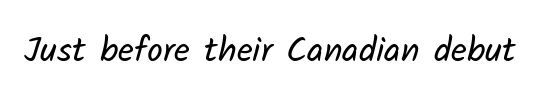
The image shows 35 px regular-weight sans-serif type; set normal letter spacing, not underlined; low stroke contrast and a medium x-height.
